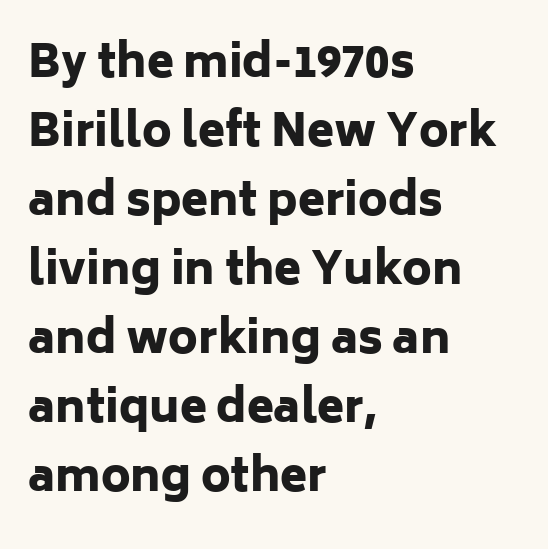
Typographic density is high because the face is bold. Bare-footed words on every line. Letter spacing: default. Vertical strokes here are truly vertical. A normal amount of white space separates one row of letters from the next.
